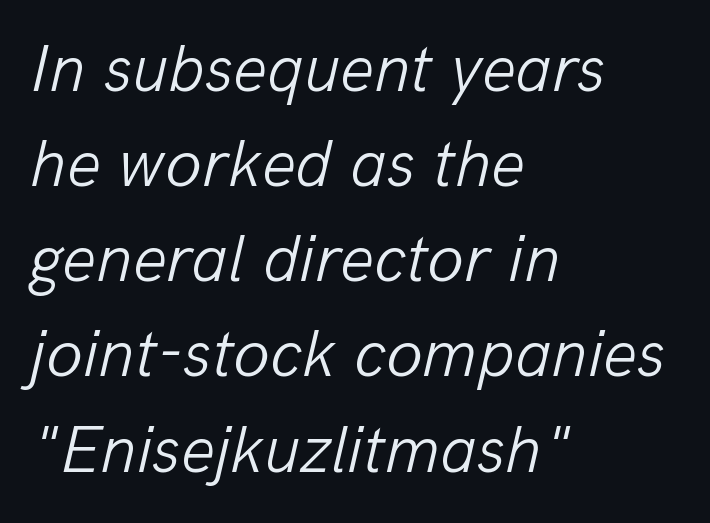
The image shows 67 px light type, italic (leaning right); set left-aligned, normal line spacing (1.42x), normal letter spacing, not underlined; low stroke contrast and a medium x-height.
